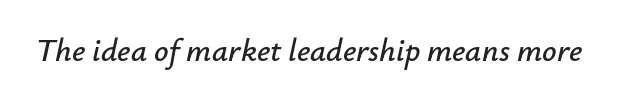
{"italic": "yes", "lean": "right", "slant_degrees": 12, "width": "normal", "stroke_contrast": "low", "x_height": "small", "monospaced": "no", "underline": "no", "letter_spacing": "normal", "letter_spacing_em": 0.0, "glyph_px": 32}
